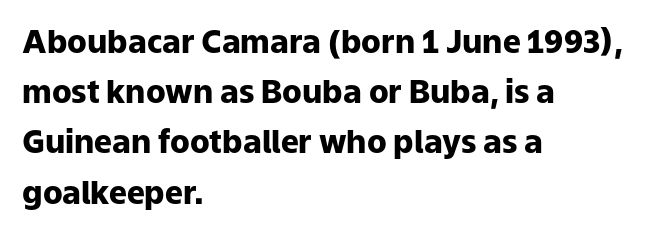
Does the type have serifs? No, each stem ends abruptly. The tracking reads as untouched default to a designer's eye. This sample is left-justified, so line endings fall wherever the words run out. These lines are rendered in a variable-pitch font. Students, observe: this is what conventionally led text looks like.
